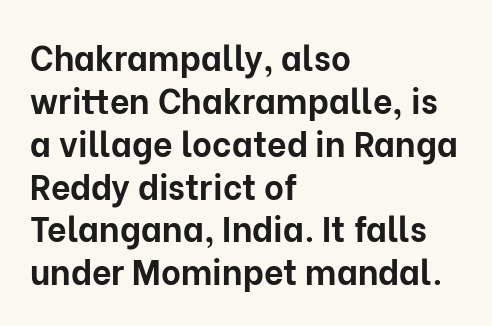
Q: Is the text bold? A: Yes.
Q: Is the text italic (slanted)? A: No, it is upright.
Q: Is the typeface a serif or a sans-serif typeface? A: Sans-serif.
Q: Is the text underlined? A: No.
Q: How is the paragraph aligned? A: Left-aligned.
Q: Is the spacing between letters normal or unusually wide? A: Normal.
Q: Is the spacing between lines tight, normal or loose? A: Normal.
Q: Width (condensed, normal, or wide)? A: Normal.
Q: Stroke contrast? A: Low.
Q: x-height? A: Medium.
Q: Monospaced? A: No.
